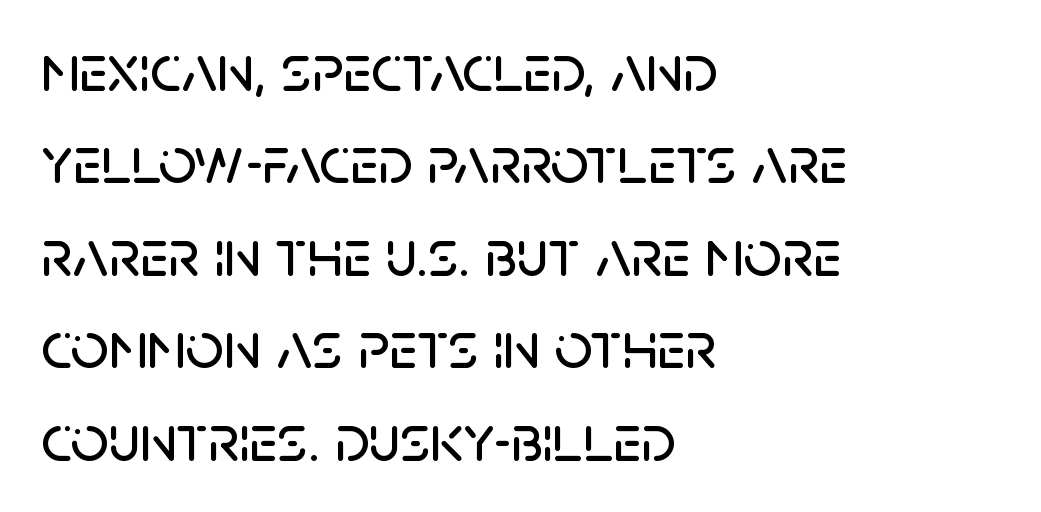
The image shows 67 px sans-serif type, upright; set left-aligned, normal line spacing (1.38x), normal letter spacing, not underlined; low stroke contrast and a large x-height.
